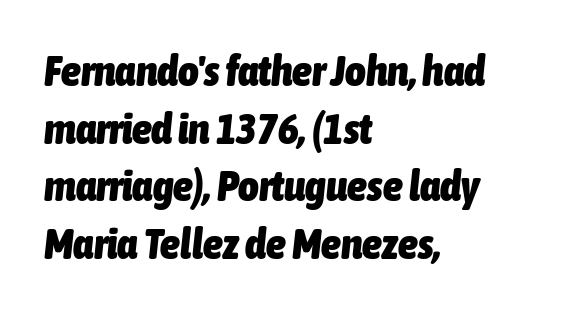
The vertical gap from one line to the next is medium. As a designer I'd log this as weight 700, bold. The line texture is even and compact thanks to regular tracking. Here the designer chose a conventional face with non-uniform glyph widths. In terms of posture, this sample is oblique. The area under the type is left untouched.
